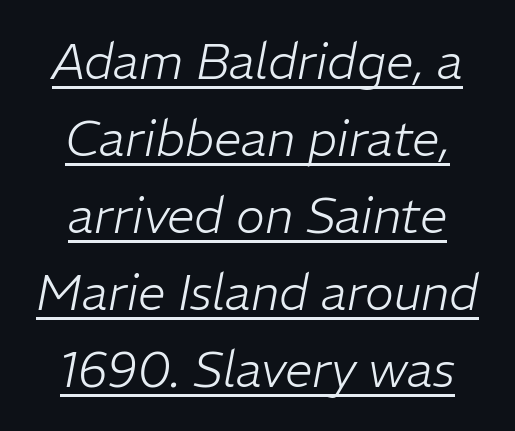
This sample is center-justified, so both line endings float freely. Summary of vertical rhythm: regular, with standard interline spacing. The face used here is proportionally spaced, like ordinary book or web type. Quick note: underline on. Between one letter and the next there's only the usual sliver of space. Is this a heavy cut? Hardly; it is regular or lighter.
